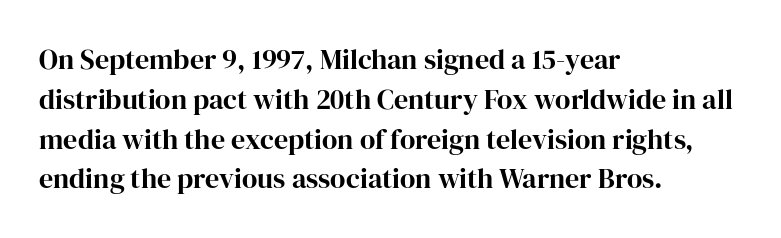
{"serif": "yes", "italic": "no", "width": "normal", "stroke_contrast": "high", "x_height": "medium", "monospaced": "no", "underline": "no", "align": "left", "line_spacing": "normal", "line_spacing_ratio": 1.42, "letter_spacing": "normal", "letter_spacing_em": 0.0, "glyph_px": 28}
